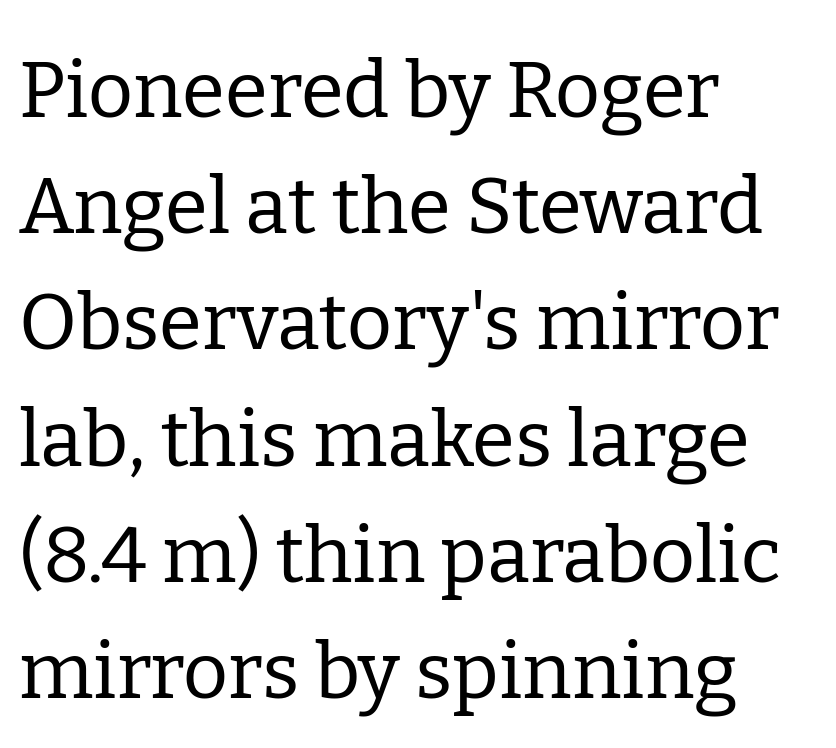
Note: serifs present on the glyphs. Is this a heavy cut? Hardly; it is regular or lighter. Compared with typical paragraphs, the rows here are spaced about the same. The face used here is proportionally spaced, like ordinary book or web type.
